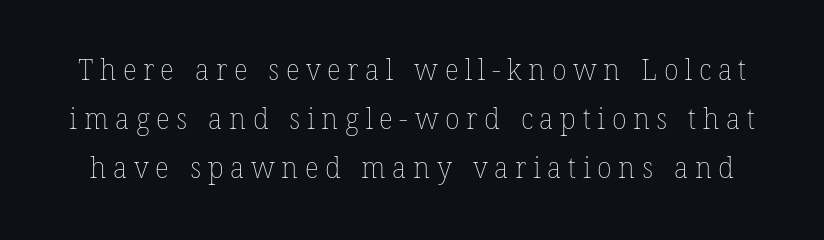
Q: Is the text bold? A: No.
Q: Is the text underlined? A: No.
Q: Is the spacing between letters normal or unusually wide? A: Unusually wide.
Q: Is the spacing between lines tight, normal or loose? A: Normal.
Q: Width (condensed, normal, or wide)? A: Normal.
Q: Stroke contrast? A: Low.
Q: x-height? A: Medium.
Q: Monospaced? A: No.
